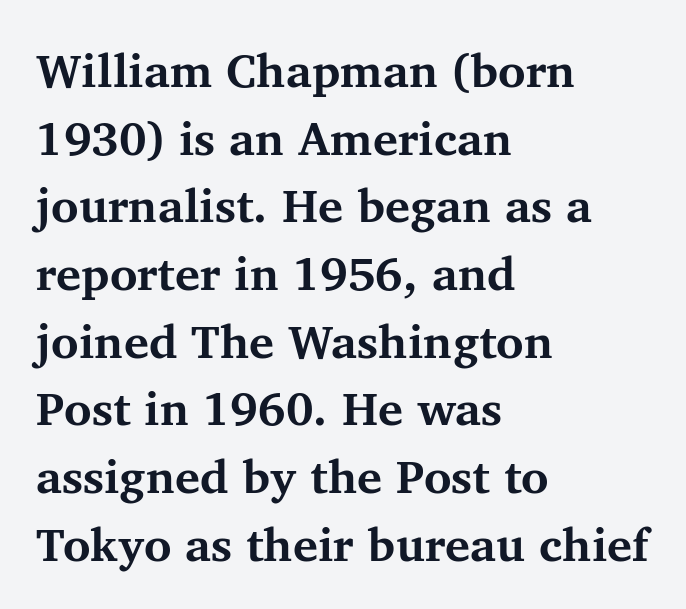
Q: Is the text bold? A: Yes.
Q: Is the text italic (slanted)? A: No, it is upright.
Q: Is the typeface a serif or a sans-serif typeface? A: Serif.
Q: Is the text underlined? A: No.
Q: How is the paragraph aligned? A: Left-aligned.
Q: Is the spacing between letters normal or unusually wide? A: Normal.
Q: Is the spacing between lines tight, normal or loose? A: Normal.
Q: Width (condensed, normal, or wide)? A: Normal.
Q: Stroke contrast? A: Medium.
Q: x-height? A: Medium.
Q: Monospaced? A: No.
